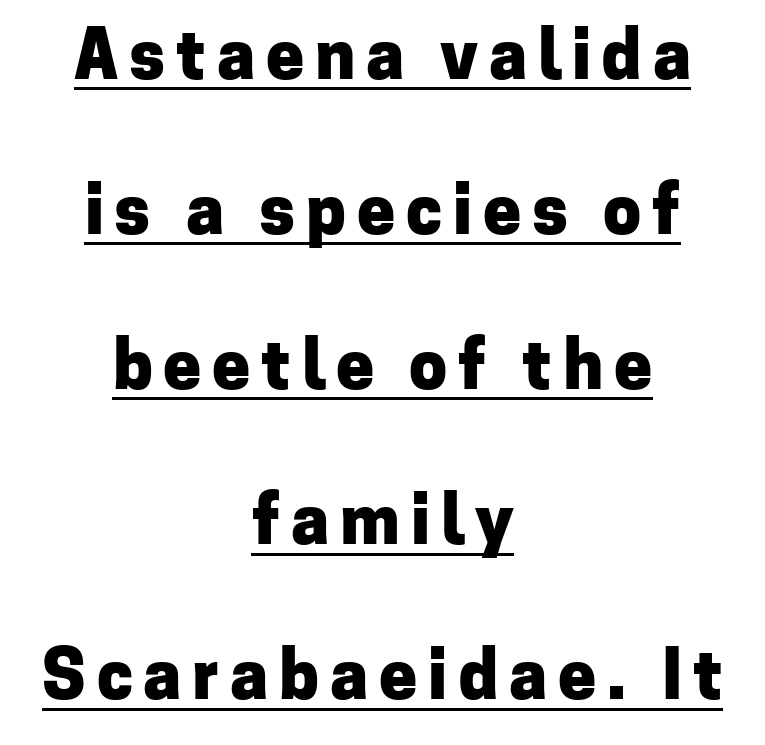
Q: Is the text bold? A: Yes.
Q: Is the text italic (slanted)? A: No, it is upright.
Q: Is the typeface a serif or a sans-serif typeface? A: Sans-serif.
Q: Is the text underlined? A: Yes.
Q: How is the paragraph aligned? A: Centered.
Q: Is the spacing between lines tight, normal or loose? A: Loose.
Q: Width (condensed, normal, or wide)? A: Normal.
Q: Stroke contrast? A: Low.
Q: x-height? A: Medium.
Q: Monospaced? A: No.
